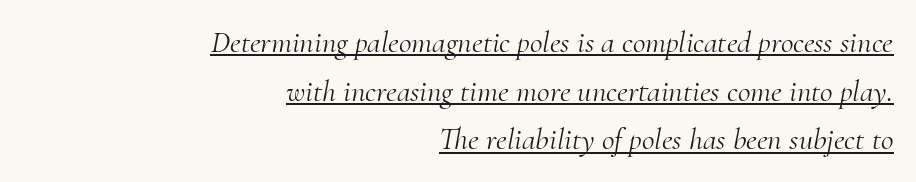
Q: Is the text bold? A: No.
Q: Is the text italic (slanted)? A: Yes, it leans right by about 10 degrees.
Q: Is the typeface a serif or a sans-serif typeface? A: Serif.
Q: Is the text underlined? A: Yes.
Q: How is the paragraph aligned? A: Right-aligned.
Q: Is the spacing between letters normal or unusually wide? A: Normal.
Q: Is the spacing between lines tight, normal or loose? A: Normal.
Q: Width (condensed, normal, or wide)? A: Normal.
Q: Stroke contrast? A: Medium.
Q: x-height? A: Small.
Q: Monospaced? A: No.
